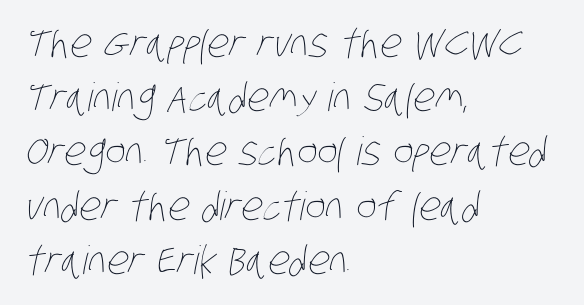
{"bold": "no", "weight": "thin", "width": "condensed", "stroke_contrast": "low", "x_height": "large", "monospaced": "no", "underline": "no", "align": "left", "line_spacing": "normal", "line_spacing_ratio": 1.39, "letter_spacing": "normal", "letter_spacing_em": 0.0, "glyph_px": 39}
